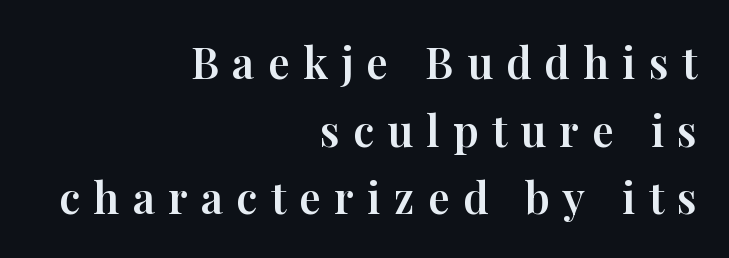
Q: Is the text italic (slanted)? A: No, it is upright.
Q: Is the typeface a serif or a sans-serif typeface? A: Serif.
Q: Is the text underlined? A: No.
Q: How is the paragraph aligned? A: Right-aligned.
Q: Is the spacing between letters normal or unusually wide? A: Unusually wide.
Q: Is the spacing between lines tight, normal or loose? A: Normal.
Q: Width (condensed, normal, or wide)? A: Normal.
Q: Stroke contrast? A: High.
Q: x-height? A: Medium.
Q: Monospaced? A: No.
